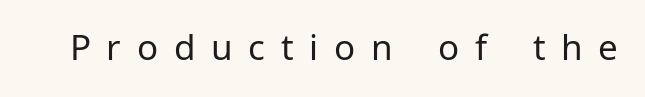
{"serif": "no", "italic": "no", "bold": "no", "weight": "regular", "width": "normal", "stroke_contrast": "low", "x_height": "medium", "monospaced": "no", "underline": "no", "letter_spacing": "wide", "letter_spacing_em": 0.45, "glyph_px": 35}
